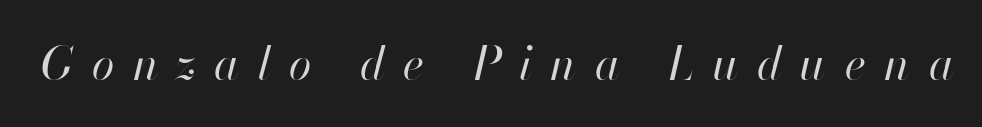
Q: Is the text bold? A: No.
Q: Is the text italic (slanted)? A: Yes, it leans right by about 13 degrees.
Q: Is the text underlined? A: No.
Q: Is the spacing between letters normal or unusually wide? A: Unusually wide.
Q: Width (condensed, normal, or wide)? A: Normal.
Q: Stroke contrast? A: High.
Q: x-height? A: Small.
Q: Monospaced? A: No.
